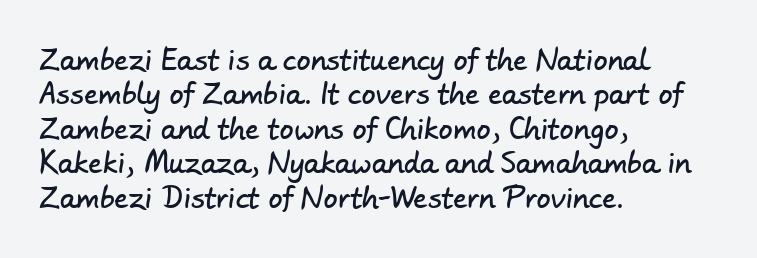
Q: Is the typeface a serif or a sans-serif typeface? A: Sans-serif.
Q: Is the text underlined? A: No.
Q: How is the paragraph aligned? A: Left-aligned.
Q: Is the spacing between letters normal or unusually wide? A: Normal.
Q: Width (condensed, normal, or wide)? A: Normal.
Q: Stroke contrast? A: Low.
Q: x-height? A: Small.
Q: Monospaced? A: No.
